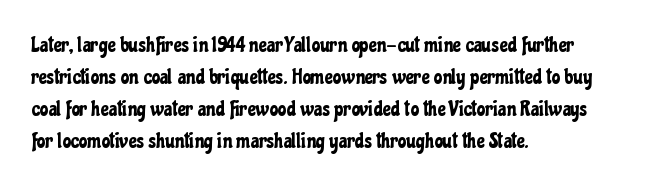
Q: Is the text italic (slanted)? A: No, it is upright.
Q: Is the text underlined? A: No.
Q: How is the paragraph aligned? A: Left-aligned.
Q: Is the spacing between letters normal or unusually wide? A: Normal.
Q: Is the spacing between lines tight, normal or loose? A: Normal.
